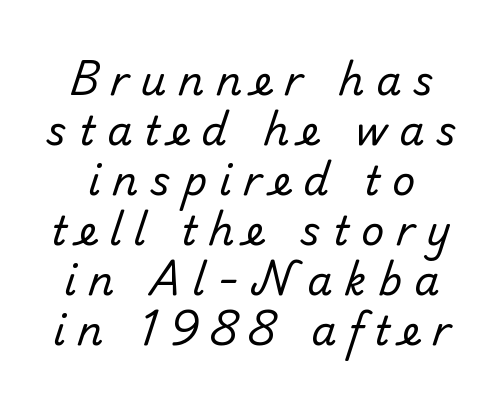
Character widths vary here, with narrow letters taking less room than wide ones. Honestly, the row spacing looks completely unremarkable. Students, note that the glyphs here are deliberately spaced far apart. The typesetting does not lean heavy: it is not bold. This is sans-serif lettering, the kind often seen on screens and signage. Anything drawn beneath the words? Only blank space.
